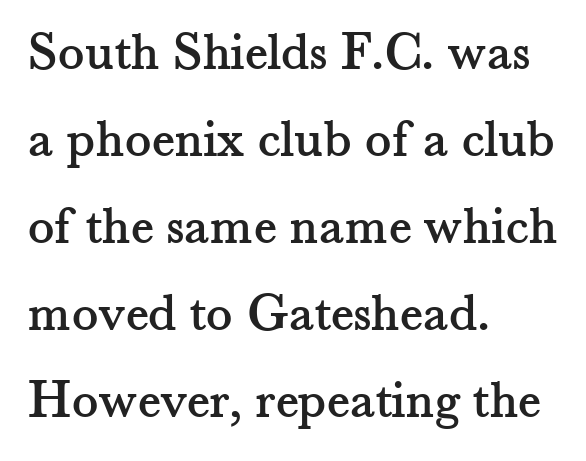
This rendering features lettering with no underline. The space between consecutive lines is moderate. If you drew a line through each stem, it would be perfectly vertical. Caption: multi-line text, flush left, ragged right.
